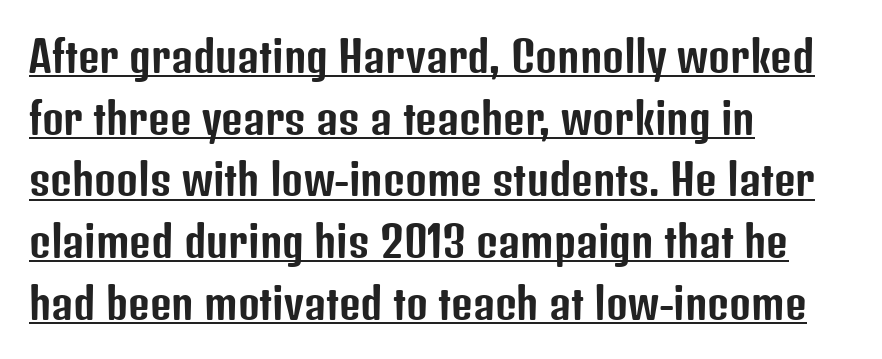
Q: Is the text italic (slanted)? A: No, it is upright.
Q: Is the typeface a serif or a sans-serif typeface? A: Sans-serif.
Q: Is the text underlined? A: Yes.
Q: How is the paragraph aligned? A: Left-aligned.
Q: Is the spacing between letters normal or unusually wide? A: Normal.
Q: Is the spacing between lines tight, normal or loose? A: Normal.
Q: Width (condensed, normal, or wide)? A: Condensed.
Q: Stroke contrast? A: Low.
Q: x-height? A: Medium.
Q: Monospaced? A: No.
